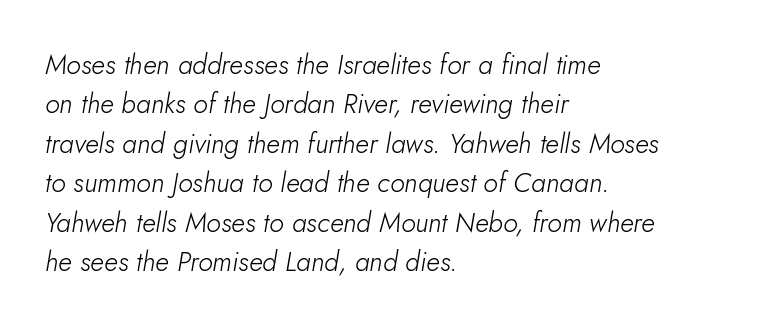
These lines are set flush left with a ragged right edge. How are the letters spaced? Ordinarily, with no added tracking. Stems and bowls with no extra thickness — not bold. When letters slant like this, we call the style italic.
